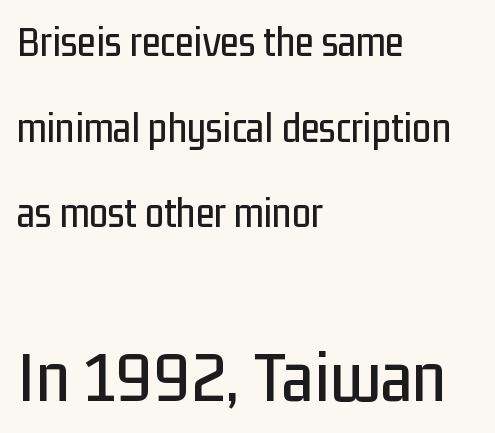
{"serif": "no", "italic": "no", "width": "condensed", "stroke_contrast": "low", "x_height": "medium", "monospaced": "no", "underline": "no", "align": "left", "line_spacing": "loose", "line_spacing_ratio": 1.99, "letter_spacing": "normal", "letter_spacing_em": 0.0, "larger_block": "second", "size_ratio": 1.74, "glyph_px": 75}
